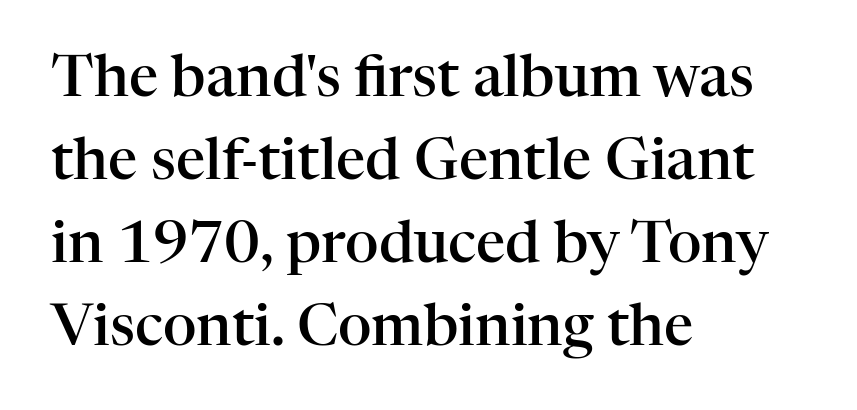
The type family on display is of the serif kind. Posture: vertical. Compared with an ordinary text face, these strokes are moderately heavier — a semibold. If you measured baseline to baseline, you'd find a middling distance. Letter spacing: default. The passage shown is typed in a proportional face where columns would drift.
